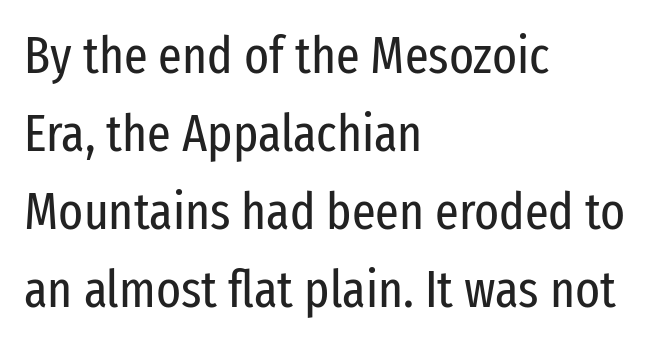
The image shows 52 px regular-weight, condensed sans-serif type, upright; set left-aligned, normal line spacing (1.5x), normal letter spacing, not underlined; low stroke contrast and a medium x-height.
